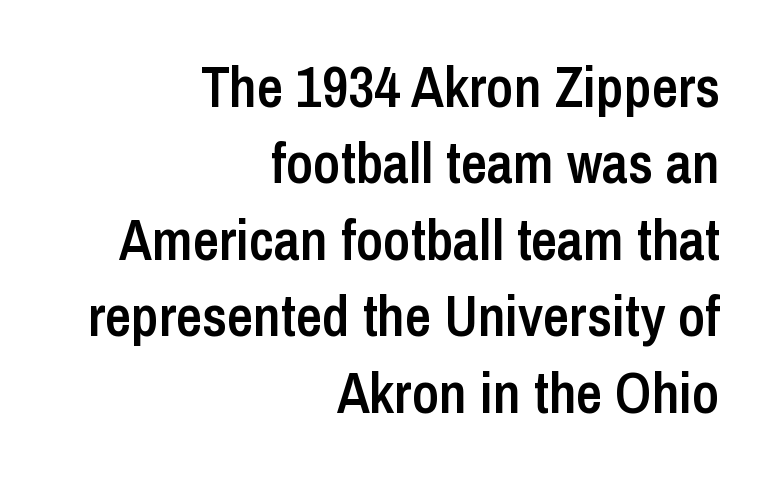
The image shows 57 px semibold, condensed sans-serif type, upright; set right-aligned, normal line spacing (1.34x), normal letter spacing, not underlined; low stroke contrast and a medium x-height.
